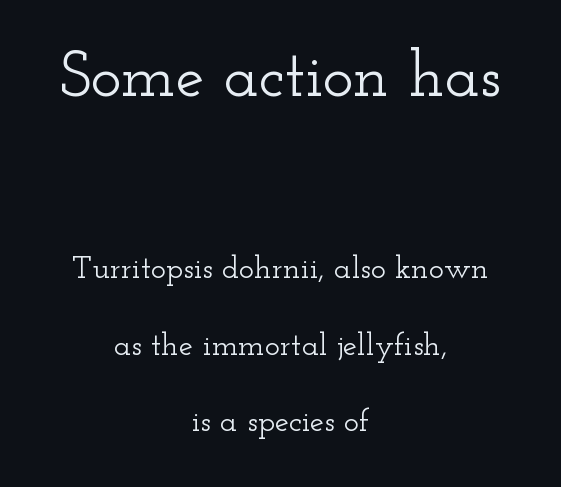
The image shows 65 px wide serif type, upright; set centered, loose line spacing (2.39x), normal letter spacing, not underlined; the first (top) block is 2.03x larger; low stroke contrast and a small x-height.
